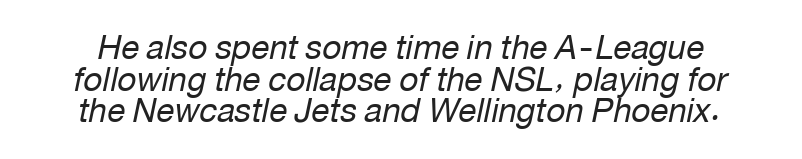
The image shows 33 px regular-weight type, italic (leaning right); set tight line spacing (0.96x), normal letter spacing, not underlined; low stroke contrast and a medium x-height.
